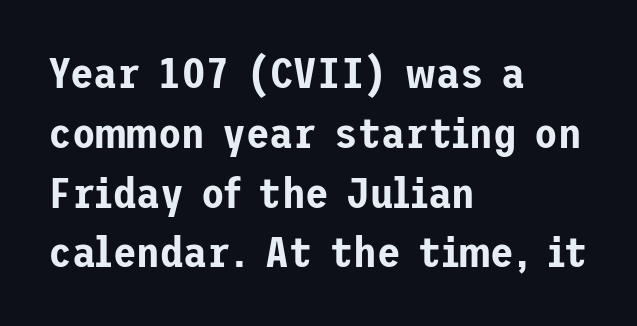
Q: Is the text italic (slanted)? A: No, it is upright.
Q: Is the typeface a serif or a sans-serif typeface? A: Sans-serif.
Q: Is the text underlined? A: No.
Q: How is the paragraph aligned? A: Left-aligned.
Q: Is the spacing between letters normal or unusually wide? A: Normal.
Q: Is the spacing between lines tight, normal or loose? A: Normal.
Q: Width (condensed, normal, or wide)? A: Normal.
Q: Stroke contrast? A: Low.
Q: x-height? A: Medium.
